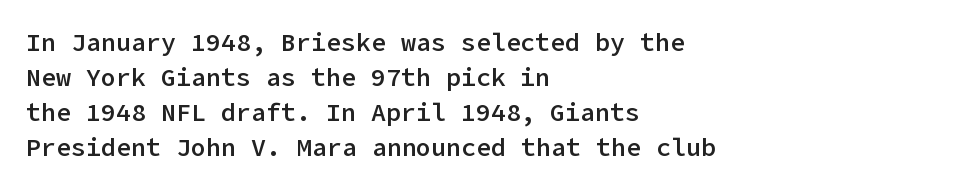
Notice how the passage keeps a crisp vertical edge on the left only. Ordinary non-slanted type is in use. Strokes here are thickened, but only to semibold level. Vertical spacing — default. The glyphs are unaccompanied by any horizontal stroke below them.
